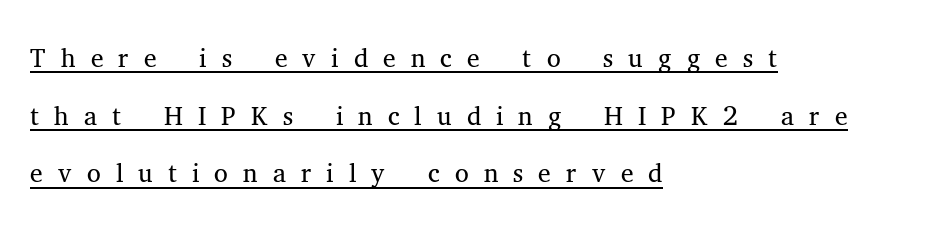
Q: Is the text bold? A: No.
Q: Is the text italic (slanted)? A: No, it is upright.
Q: Is the typeface a serif or a sans-serif typeface? A: Serif.
Q: Is the text underlined? A: Yes.
Q: How is the paragraph aligned? A: Left-aligned.
Q: Is the spacing between letters normal or unusually wide? A: Unusually wide.
Q: Is the spacing between lines tight, normal or loose? A: Normal.
Q: Width (condensed, normal, or wide)? A: Normal.
Q: Stroke contrast? A: Medium.
Q: x-height? A: Medium.
Q: Monospaced? A: No.
